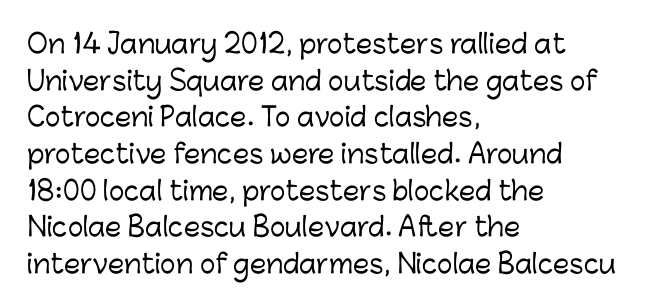
Here the glyphs are tracked normally, forming tight word shapes. Upright lettering throughout. Underline: absent. The lines are quadded left.
